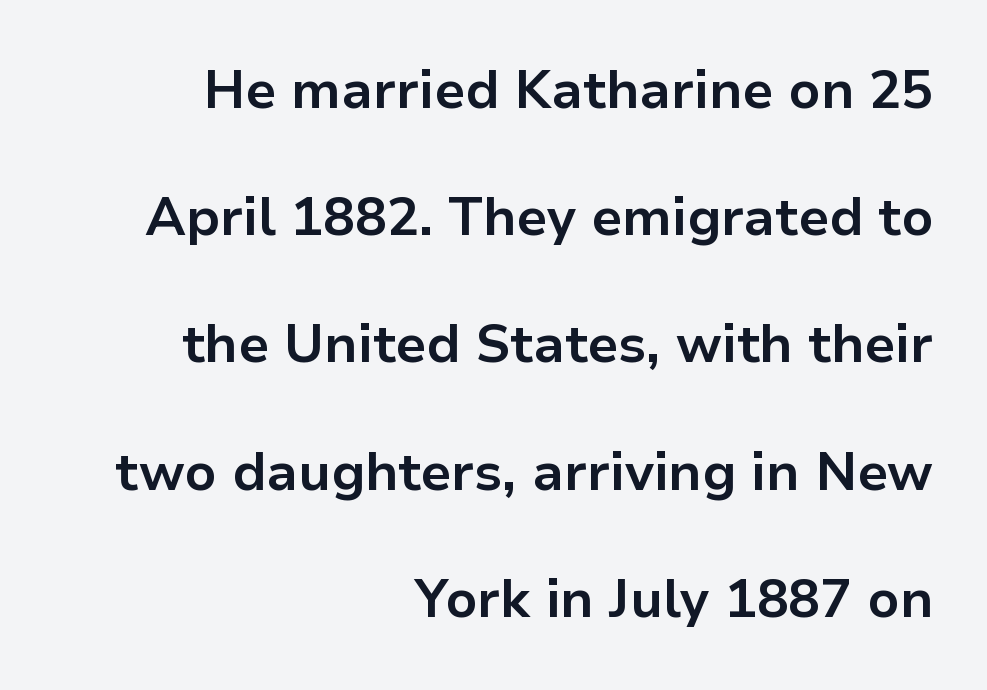
Q: Is the text bold? A: Yes.
Q: Is the text italic (slanted)? A: No, it is upright.
Q: Is the typeface a serif or a sans-serif typeface? A: Sans-serif.
Q: Is the text underlined? A: No.
Q: How is the paragraph aligned? A: Right-aligned.
Q: Is the spacing between letters normal or unusually wide? A: Normal.
Q: Is the spacing between lines tight, normal or loose? A: Loose.
Q: Width (condensed, normal, or wide)? A: Normal.
Q: Stroke contrast? A: Low.
Q: x-height? A: Medium.
Q: Monospaced? A: No.
